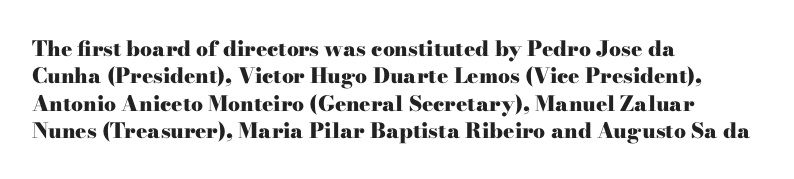
The image shows 21 px bold type, upright; set left-aligned, normal line spacing (1.3x), normal letter spacing, not underlined.
